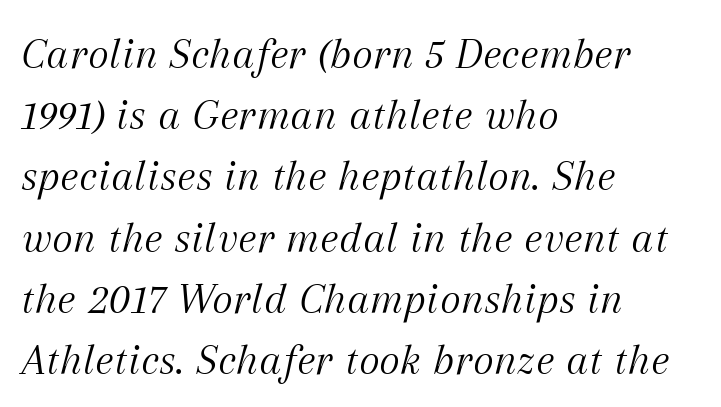
This is serif lettering, the kind often seen in printed books. Bold? No — there's no thickening of the strokes. This rendering uses left alignment, leaving the right contour irregular. Plain, unruled lines of type. In terms of posture, this sample is oblique.
